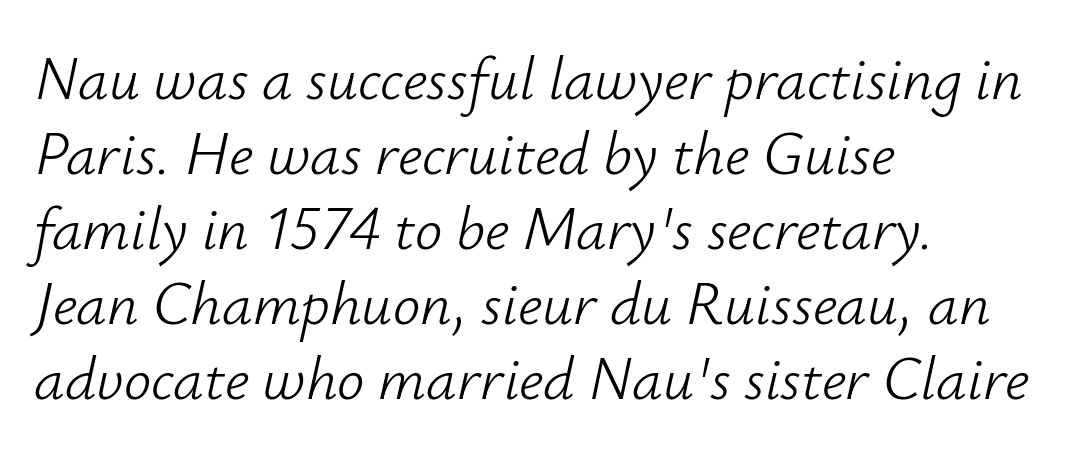
Q: Is the text bold? A: No.
Q: Is the text italic (slanted)? A: Yes, it leans right by about 12 degrees.
Q: Is the text underlined? A: No.
Q: How is the paragraph aligned? A: Left-aligned.
Q: Is the spacing between letters normal or unusually wide? A: Normal.
Q: Width (condensed, normal, or wide)? A: Normal.
Q: Stroke contrast? A: Low.
Q: x-height? A: Small.
Q: Monospaced? A: No.
